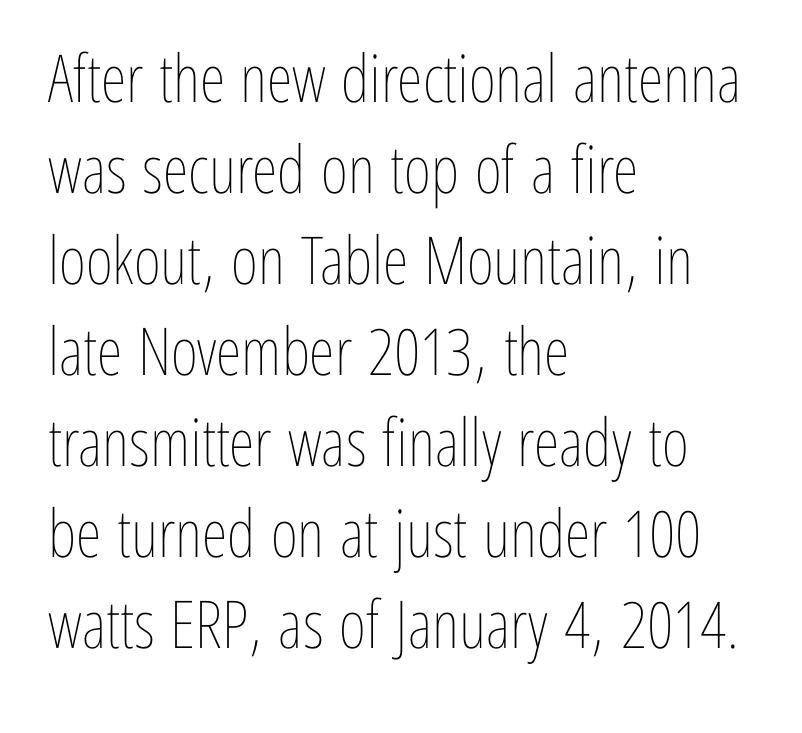
{"italic": "no", "bold": "no", "weight": "thin", "width": "condensed", "stroke_contrast": "low", "x_height": "medium", "monospaced": "no", "underline": "no", "align": "left", "line_spacing": "normal", "line_spacing_ratio": 1.38, "letter_spacing": "normal", "letter_spacing_em": 0.0, "glyph_px": 66}
